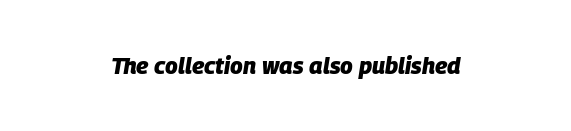
Q: Is the text bold? A: Yes.
Q: Is the text italic (slanted)? A: Yes, it leans right by about 9 degrees.
Q: Is the text underlined? A: No.
Q: How is the paragraph aligned? A: Centered.
Q: Is the spacing between letters normal or unusually wide? A: Normal.
